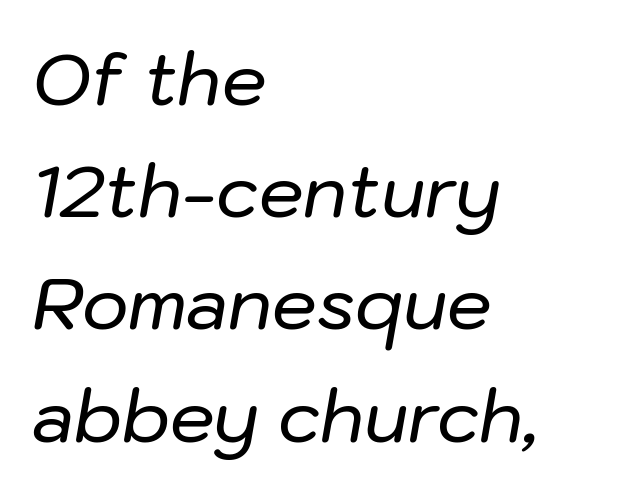
Varying glyph widths throughout — classic text-font behaviour. Check under the words: just untouched page. Evenly set lines give the paragraph a standard silhouette. The face used here is rendered with its standard letterfit.
